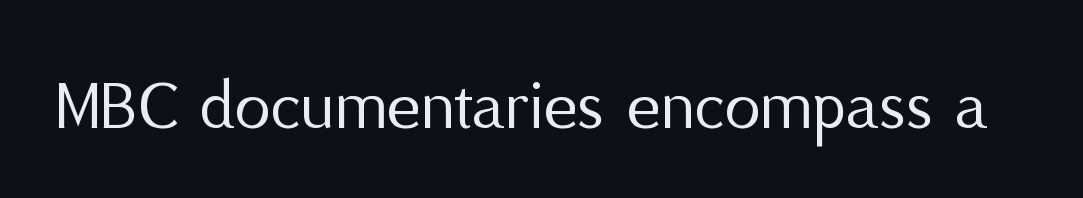
This rendering leaves character spacing at its baseline value. This reads as an unemphasized weight, regular at the heaviest. The lettering holds an erect, upright posture throughout. Proportional: the letters do not fall into vertical columns.
